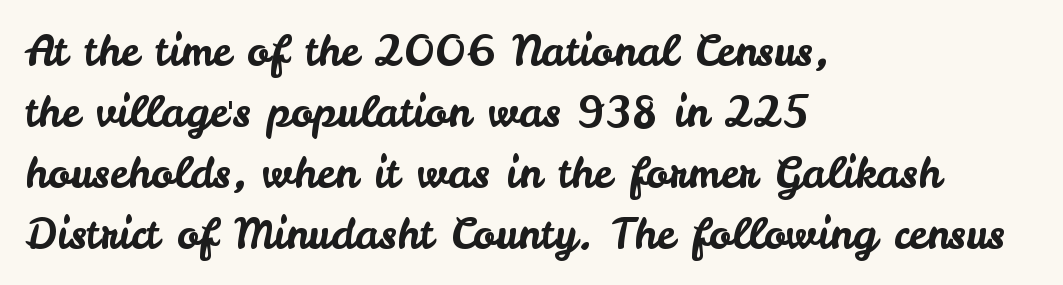
The image shows 42 px sans-serif type; set left-aligned, normal line spacing (1.45x), normal letter spacing, not underlined; low stroke contrast and a small x-height.
